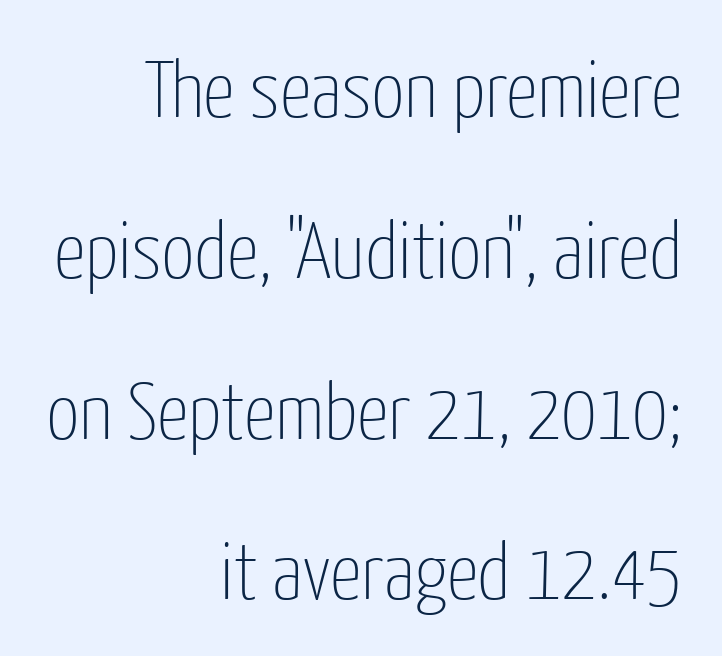
Type without underlining. Vertical strokes here are truly vertical. What stands out about the letter spacing? Nothing — it is the standard amount. Do the characters align in a grid? No, the font is proportional. This rendering uses right alignment, leaving the left contour irregular. Heft: none added — not bold.
